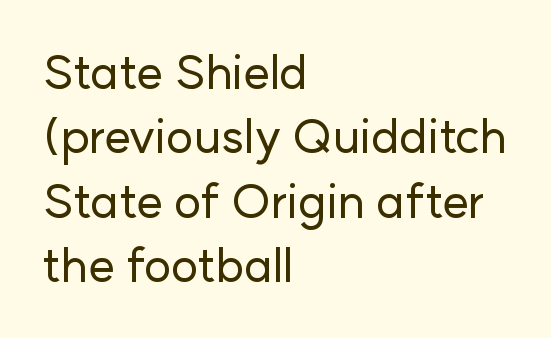
Q: Is the text italic (slanted)? A: No, it is upright.
Q: Is the typeface a serif or a sans-serif typeface? A: Sans-serif.
Q: Is the text underlined? A: No.
Q: How is the paragraph aligned? A: Left-aligned.
Q: Is the spacing between letters normal or unusually wide? A: Normal.
Q: Is the spacing between lines tight, normal or loose? A: Normal.
Q: Width (condensed, normal, or wide)? A: Normal.
Q: Stroke contrast? A: Low.
Q: x-height? A: Medium.
Q: Monospaced? A: No.
